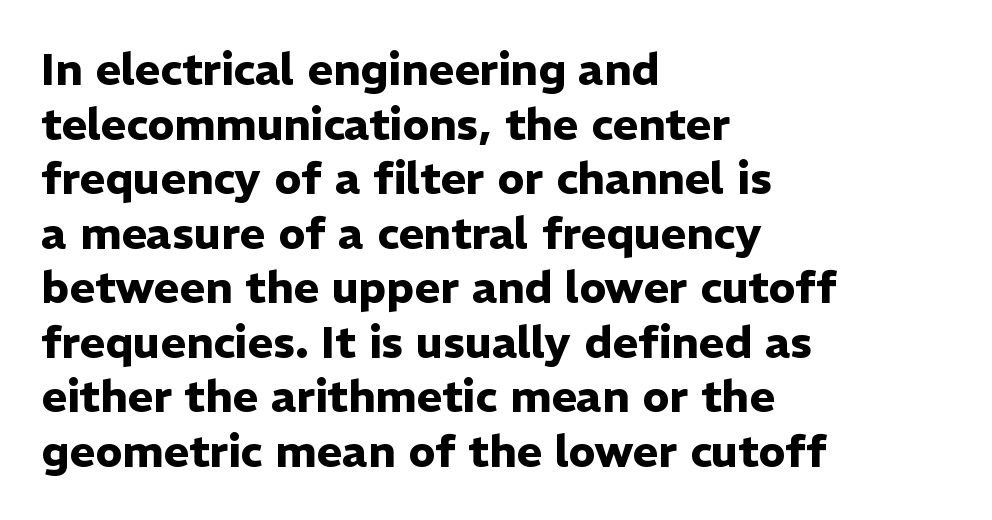
The image shows 44 px heavy sans-serif type, upright; set left-aligned, line spacing 1.24x, normal letter spacing, not underlined; low stroke contrast and a medium x-height.
